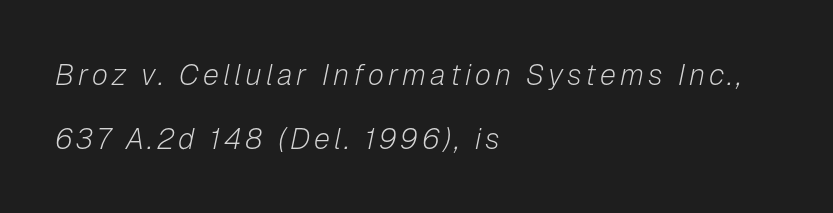
Q: Is the text bold? A: No.
Q: Is the text italic (slanted)? A: Yes, it leans right by about 12 degrees.
Q: Is the text underlined? A: No.
Q: How is the paragraph aligned? A: Left-aligned.
Q: Is the spacing between lines tight, normal or loose? A: Loose.
Q: Width (condensed, normal, or wide)? A: Normal.
Q: Stroke contrast? A: Low.
Q: x-height? A: Medium.
Q: Monospaced? A: No.
